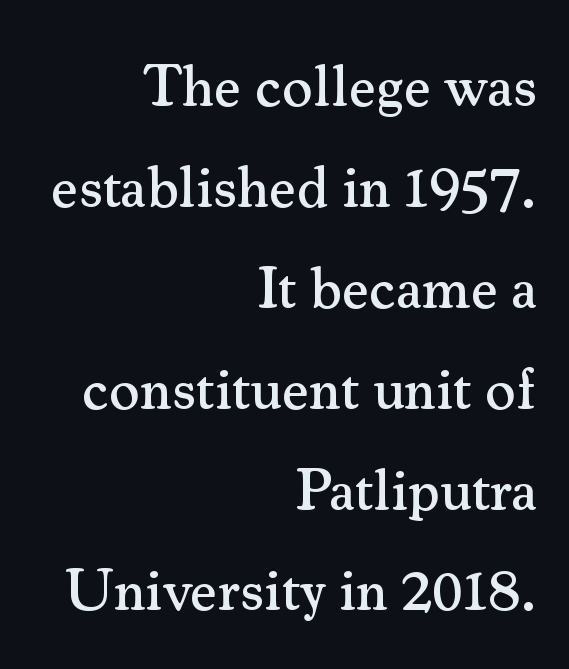
Characters follow at the spacing the type designer built in. Serifs: yes, visible at the terminals of the letterforms. The foot of each line stays bare and open. The typesetter chose a ragged-left arrangement here.
